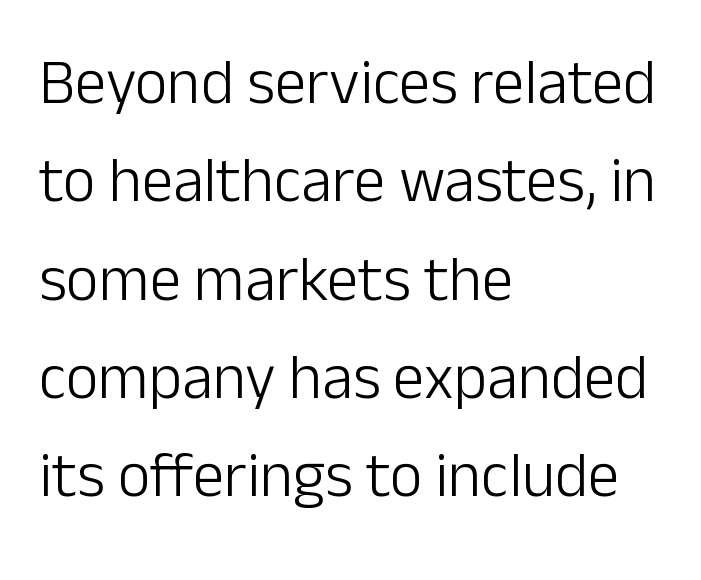
{"serif": "no", "italic": "no", "bold": "no", "weight": "light", "width": "normal", "stroke_contrast": "low", "x_height": "medium", "monospaced": "no", "underline": "no", "align": "left", "line_spacing": "normal", "line_spacing_ratio": 1.56, "letter_spacing": "normal", "letter_spacing_em": 0.0, "glyph_px": 63}
